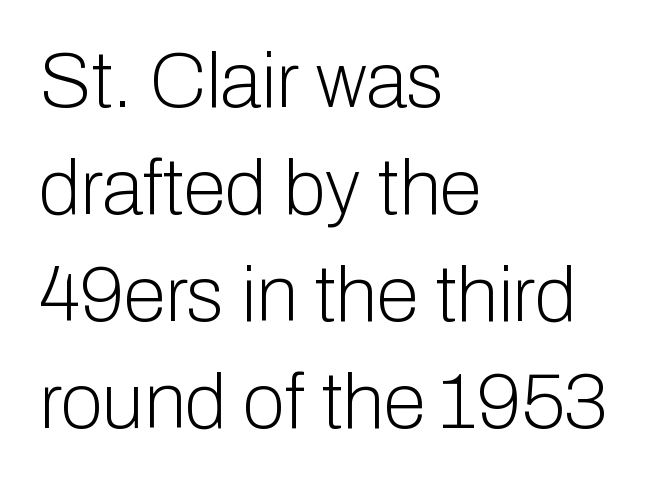
Q: Is the text bold? A: No.
Q: Is the text italic (slanted)? A: No, it is upright.
Q: Is the typeface a serif or a sans-serif typeface? A: Sans-serif.
Q: Is the text underlined? A: No.
Q: How is the paragraph aligned? A: Left-aligned.
Q: Is the spacing between letters normal or unusually wide? A: Normal.
Q: Is the spacing between lines tight, normal or loose? A: Normal.
Q: Width (condensed, normal, or wide)? A: Normal.
Q: Stroke contrast? A: Low.
Q: x-height? A: Medium.
Q: Monospaced? A: No.
